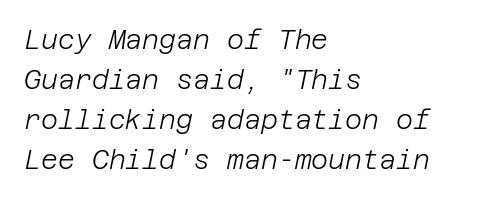
{"italic": "yes", "lean": "right", "slant_degrees": 12, "bold": "no", "underline": "no", "align": "left", "line_spacing": "normal", "line_spacing_ratio": 1.54, "letter_spacing": "normal", "letter_spacing_em": 0.0, "glyph_px": 26}
